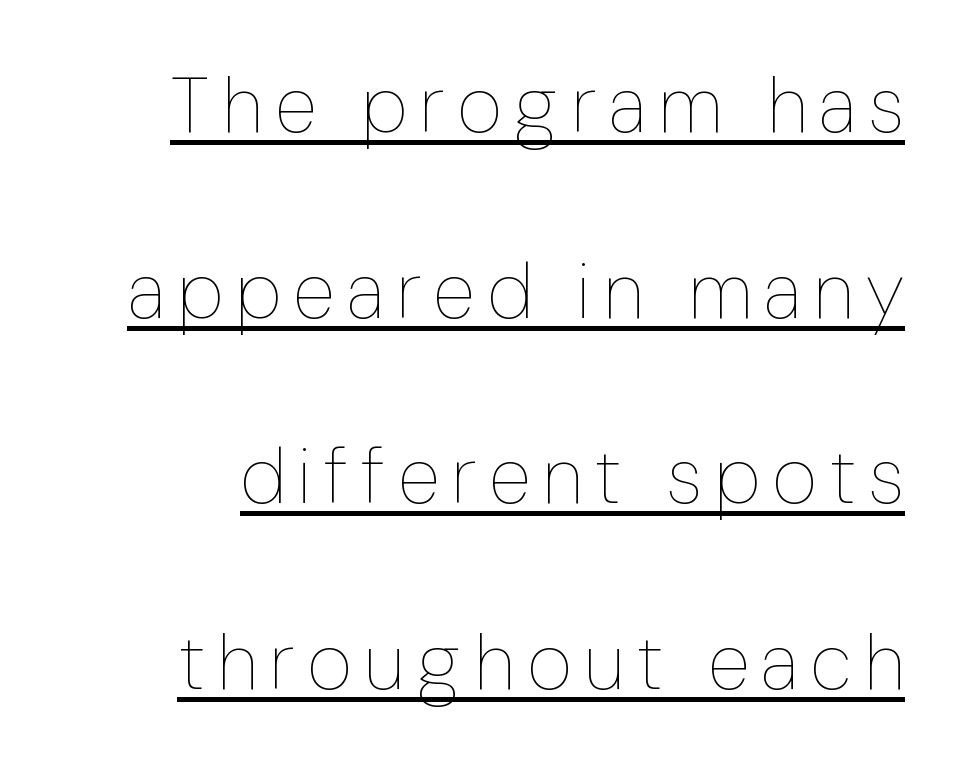
Q: Is the text bold? A: No.
Q: Is the text italic (slanted)? A: No, it is upright.
Q: Is the text underlined? A: Yes.
Q: Is the spacing between lines tight, normal or loose? A: Loose.
Q: Width (condensed, normal, or wide)? A: Condensed.
Q: Stroke contrast? A: Low.
Q: x-height? A: Medium.
Q: Monospaced? A: No.
